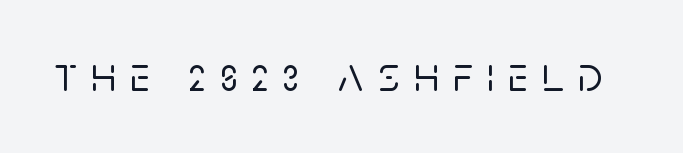
The image shows 49 px sans-serif type, upright; set unusually wide letter spacing (+0.29 em), not underlined; low stroke contrast and a large x-height.
